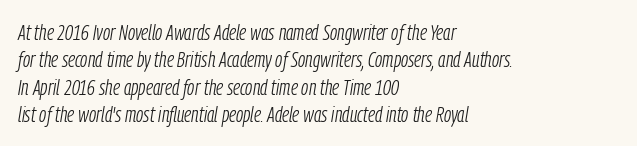
Q: Is the text bold? A: No.
Q: Is the text italic (slanted)? A: Yes, it leans right by about 9 degrees.
Q: Is the text underlined? A: No.
Q: How is the paragraph aligned? A: Left-aligned.
Q: Is the spacing between letters normal or unusually wide? A: Normal.
Q: Is the spacing between lines tight, normal or loose? A: Normal.
